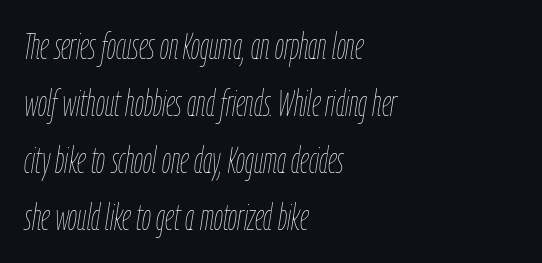
The image shows 36 px thin, condensed type, italic (leaning right); set left-aligned, normal line spacing (1.58x), normal letter spacing, not underlined; low stroke contrast and a medium x-height.
